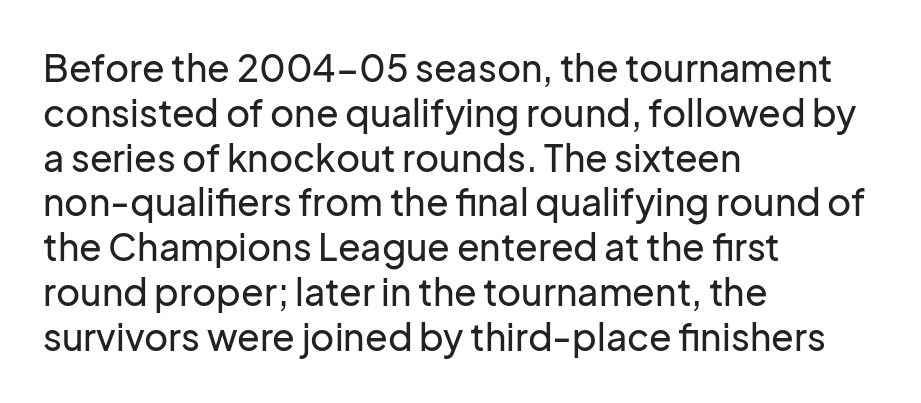
The image shows 37 px sans-serif type, upright; set left-aligned, line spacing 1.21x, normal letter spacing, not underlined; low stroke contrast and a medium x-height.
